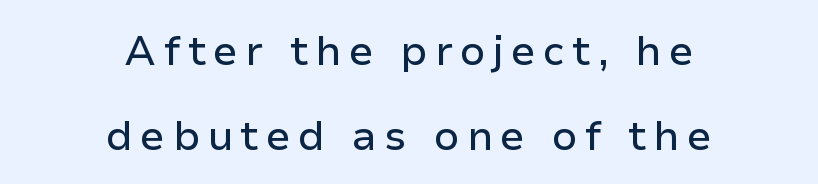
The image shows 41 px sans-serif type, upright; set centered, loose line spacing (2.07x), not underlined; low stroke contrast and a medium x-height.
